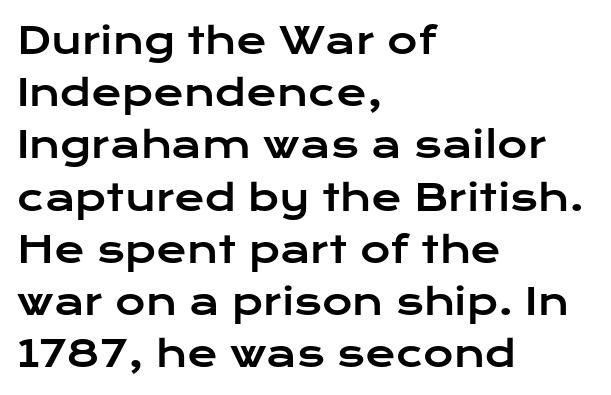
Q: Is the text italic (slanted)? A: No, it is upright.
Q: Is the typeface a serif or a sans-serif typeface? A: Sans-serif.
Q: Is the text underlined? A: No.
Q: How is the paragraph aligned? A: Left-aligned.
Q: Is the spacing between letters normal or unusually wide? A: Normal.
Q: Is the spacing between lines tight, normal or loose? A: Normal.
Q: Width (condensed, normal, or wide)? A: Wide.
Q: Stroke contrast? A: Low.
Q: x-height? A: Medium.
Q: Monospaced? A: No.
